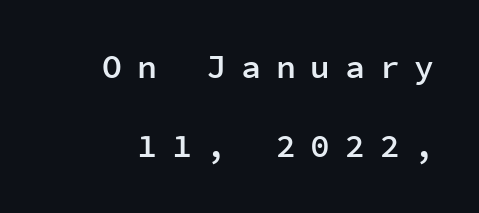
The image shows 33 px semibold sans-serif type, upright, monospaced; set loose line spacing (2.4x), unusually wide letter spacing (+0.45 em), not underlined; low stroke contrast and a medium x-height.
